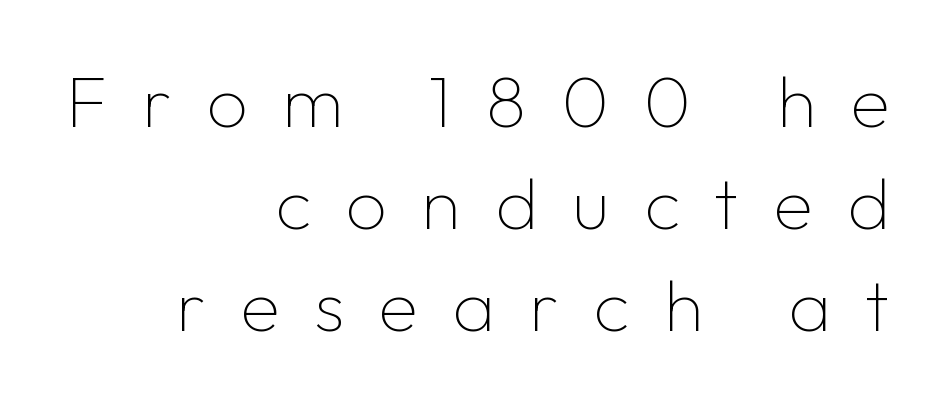
Q: Is the text bold? A: No.
Q: Is the text italic (slanted)? A: No, it is upright.
Q: Is the typeface a serif or a sans-serif typeface? A: Sans-serif.
Q: Is the text underlined? A: No.
Q: How is the paragraph aligned? A: Right-aligned.
Q: Is the spacing between letters normal or unusually wide? A: Unusually wide.
Q: Is the spacing between lines tight, normal or loose? A: Normal.
Q: Width (condensed, normal, or wide)? A: Normal.
Q: Stroke contrast? A: Low.
Q: x-height? A: Medium.
Q: Monospaced? A: No.
